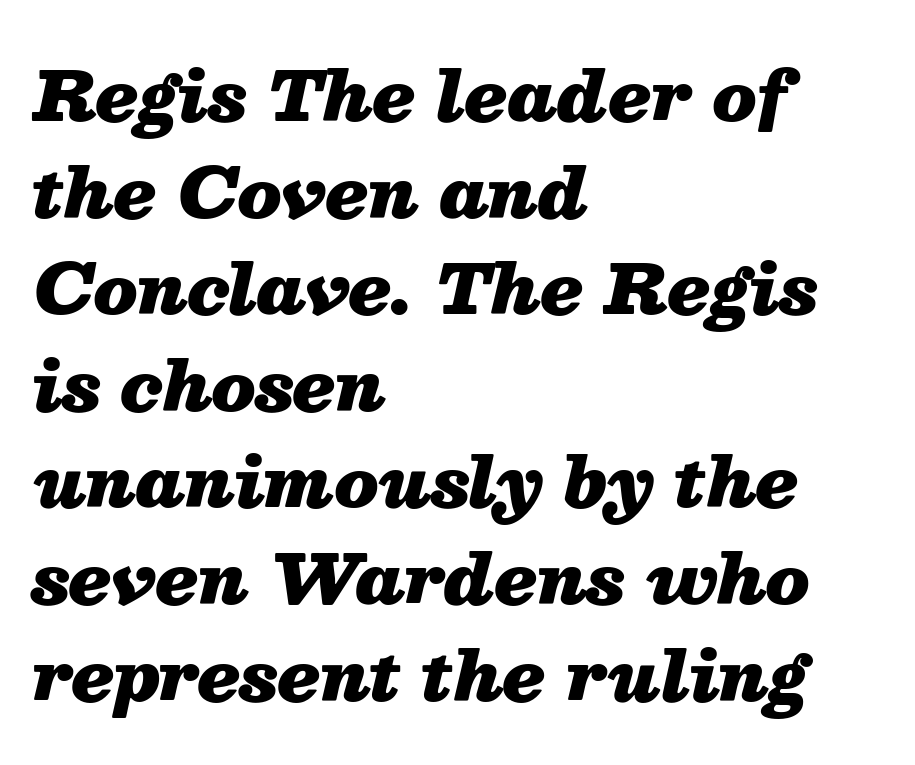
Q: Is the text bold? A: Yes.
Q: Is the text italic (slanted)? A: Yes, it leans right by about 13 degrees.
Q: Is the text underlined? A: No.
Q: How is the paragraph aligned? A: Left-aligned.
Q: Is the spacing between letters normal or unusually wide? A: Normal.
Q: Is the spacing between lines tight, normal or loose? A: Normal.
Q: Width (condensed, normal, or wide)? A: Normal.
Q: Stroke contrast? A: Medium.
Q: x-height? A: Medium.
Q: Monospaced? A: No.
